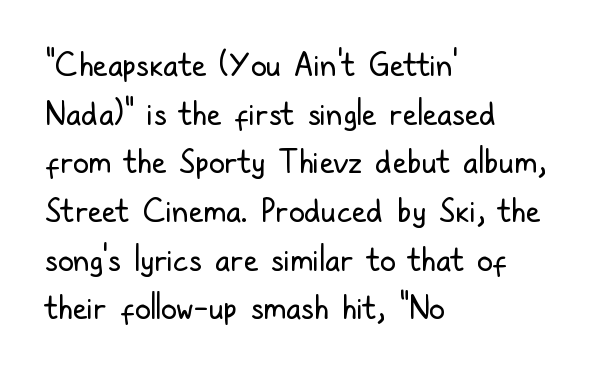
The image shows 32 px regular-weight, condensed sans-serif type, upright; set left-aligned, normal line spacing (1.52x), normal letter spacing, not underlined; low stroke contrast and a medium x-height.
